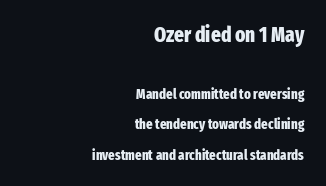
This rendering uses right alignment, leaving the left contour irregular. Is the lower block the larger one? No — the upper block carries the bigger type. Standard letterfit; no display-style spreading of the glyphs. Each new line begins a long way beneath the previous one. Descender tails drop into unmarked territory.
